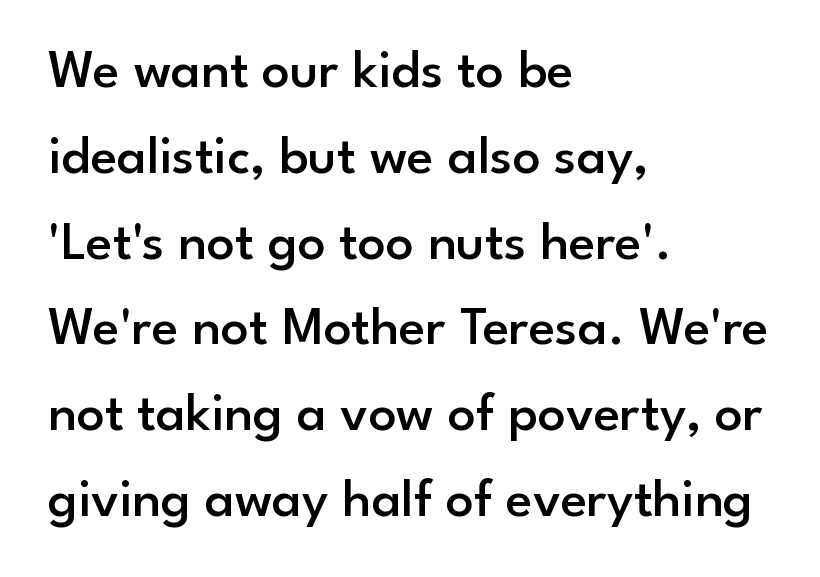
{"serif": "no", "italic": "no", "bold": "semi", "weight": "semibold", "width": "normal", "stroke_contrast": "low", "x_height": "small", "monospaced": "no", "underline": "no", "align": "left", "line_spacing": "normal", "line_spacing_ratio": 1.56, "letter_spacing": "normal", "letter_spacing_em": 0.0, "glyph_px": 55}
